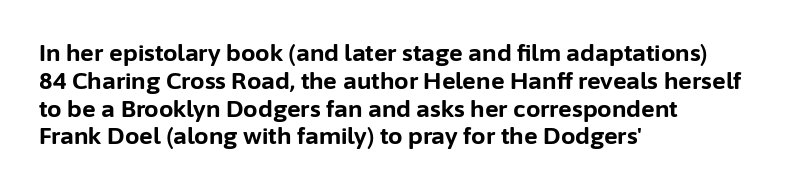
Q: Is the text bold? A: Yes.
Q: Is the text italic (slanted)? A: No, it is upright.
Q: Is the text underlined? A: No.
Q: How is the paragraph aligned? A: Left-aligned.
Q: Is the spacing between letters normal or unusually wide? A: Normal.
